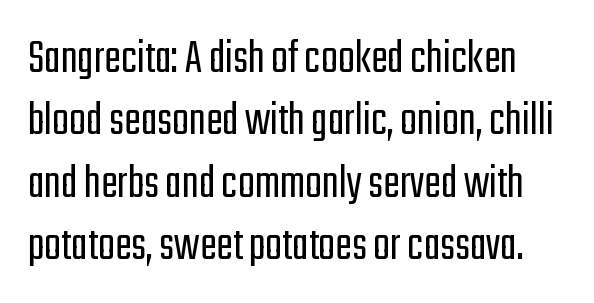
Q: Is the text bold? A: No.
Q: Is the text italic (slanted)? A: No, it is upright.
Q: Is the typeface a serif or a sans-serif typeface? A: Sans-serif.
Q: Is the text underlined? A: No.
Q: Is the spacing between letters normal or unusually wide? A: Normal.
Q: Is the spacing between lines tight, normal or loose? A: Normal.
Q: Width (condensed, normal, or wide)? A: Condensed.
Q: Stroke contrast? A: Low.
Q: x-height? A: Medium.
Q: Monospaced? A: No.
